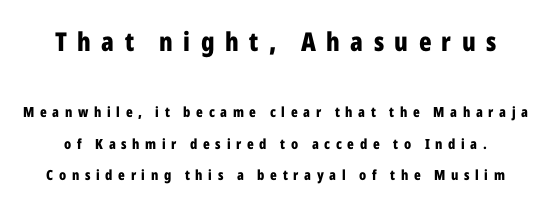
Every letter is thick-stroked: bold, no question. The passage shown is not underscored anywhere. Each word looks stretched out because of the extra space between its letters. The lettering stays uniformly vertical, giving the passage a roman look. Honestly, the rows look like they've been pulled way apart. The more generous point size was reserved for the upper chunk.
